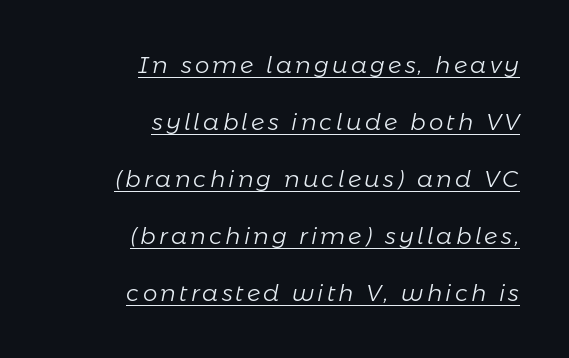
Q: Is the text bold? A: No.
Q: Is the text italic (slanted)? A: Yes, it leans right by about 11 degrees.
Q: Is the text underlined? A: Yes.
Q: How is the paragraph aligned? A: Right-aligned.
Q: Is the spacing between lines tight, normal or loose? A: Loose.
